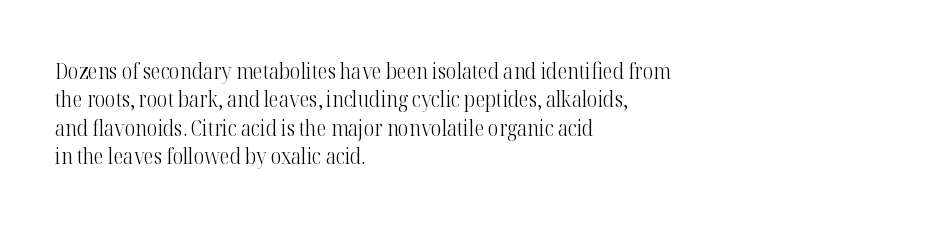
The image shows 22 px text type, upright; set left-aligned, normal line spacing (1.29x), normal letter spacing, not underlined.
